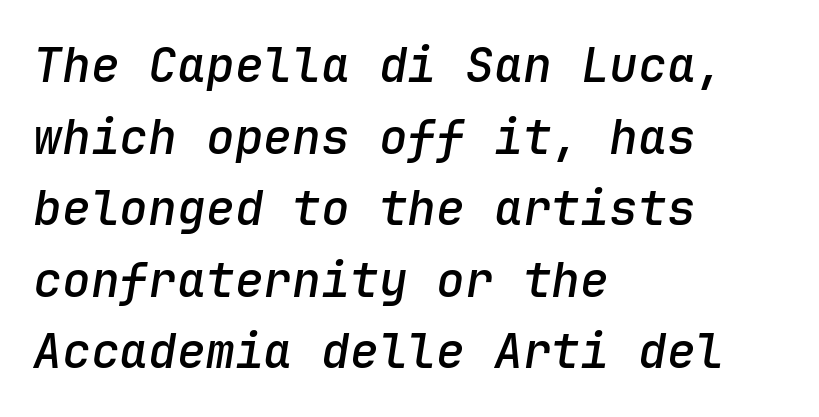
{"italic": "yes", "lean": "right", "slant_degrees": 9, "bold": "semi", "weight": "semibold", "width": "normal", "stroke_contrast": "low", "x_height": "medium", "monospaced": "yes", "underline": "no", "align": "left", "line_spacing": "normal", "line_spacing_ratio": 1.49, "letter_spacing": "normal", "letter_spacing_em": 0.0, "glyph_px": 48}
